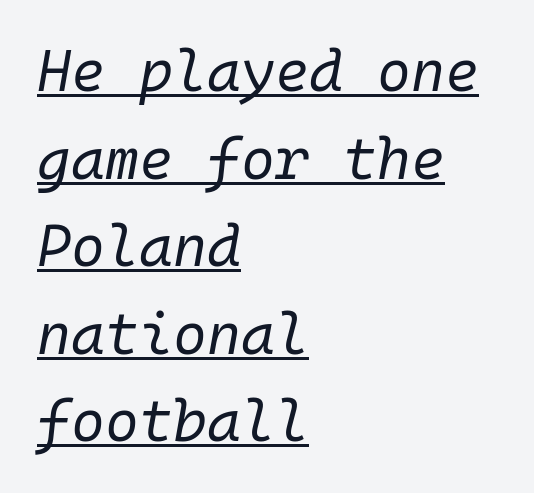
Q: Is the text bold? A: No.
Q: Is the text italic (slanted)? A: Yes, it leans right by about 10 degrees.
Q: Is the text underlined? A: Yes.
Q: How is the paragraph aligned? A: Left-aligned.
Q: Is the spacing between letters normal or unusually wide? A: Normal.
Q: Is the spacing between lines tight, normal or loose? A: Normal.
Q: Width (condensed, normal, or wide)? A: Normal.
Q: Stroke contrast? A: Low.
Q: x-height? A: Medium.
Q: Monospaced? A: Yes.
